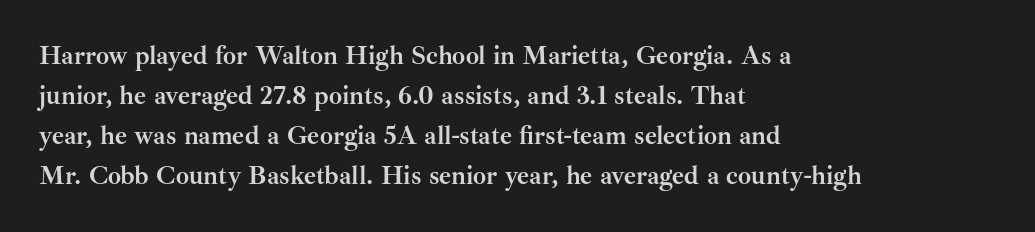
{"italic": "no", "bold": "yes", "underline": "no", "align": "left", "line_spacing": "normal", "line_spacing_ratio": 1.54, "letter_spacing": "normal", "letter_spacing_em": 0.0, "glyph_px": 26}
